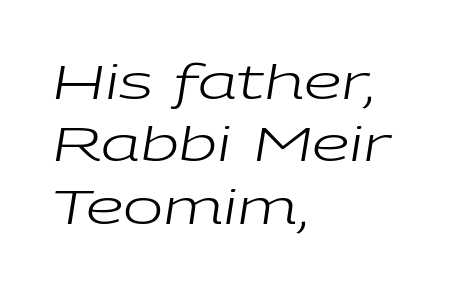
{"italic": "yes", "lean": "right", "slant_degrees": 9, "bold": "no", "weight": "regular", "width": "wide", "stroke_contrast": "low", "x_height": "medium", "monospaced": "no", "underline": "no", "align": "left", "line_spacing": "normal", "line_spacing_ratio": 1.3, "letter_spacing": "normal", "letter_spacing_em": 0.0, "glyph_px": 48}
